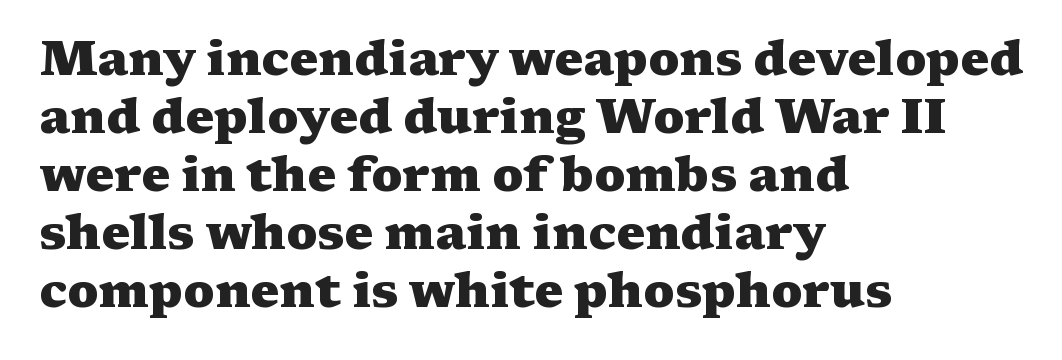
Tracking here is standard; glyphs follow each other at the usual distance. Only glyphs here, with clear space below each row. This is heavy type, rendered in bold. This rendering uses left alignment, leaving the right contour irregular. The face used here is proportionally spaced, like ordinary book or web type.
